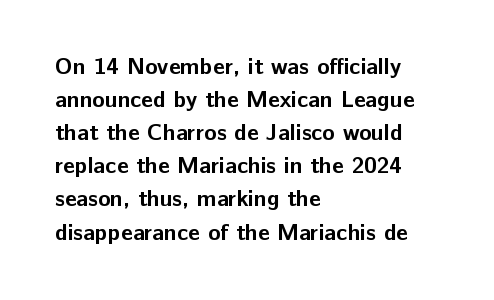
This sample keeps an unexceptional amount of space between lines. Strokes here are thick enough to call this a true bold. A student would call this left alignment; a typographer would say flush left, rag right. You can tell it's not italic because the verticals are truly vertical.
